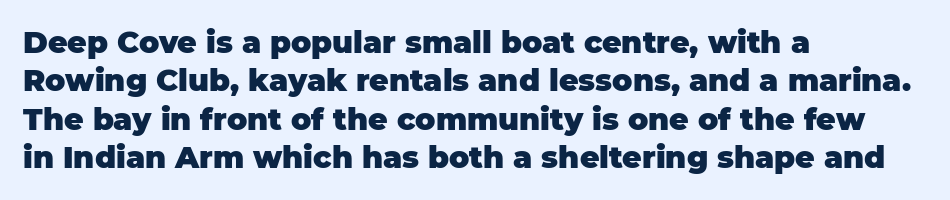
Q: Is the text bold? A: Yes.
Q: Is the text italic (slanted)? A: No, it is upright.
Q: Is the typeface a serif or a sans-serif typeface? A: Sans-serif.
Q: Is the text underlined? A: No.
Q: How is the paragraph aligned? A: Left-aligned.
Q: Is the spacing between letters normal or unusually wide? A: Normal.
Q: Is the spacing between lines tight, normal or loose? A: Normal.
Q: Width (condensed, normal, or wide)? A: Normal.
Q: Stroke contrast? A: Low.
Q: x-height? A: Large.
Q: Monospaced? A: No.
